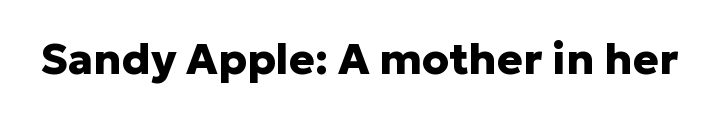
The image shows 43 px heavy sans-serif type, upright; set normal letter spacing, not underlined; low stroke contrast and a medium x-height.
